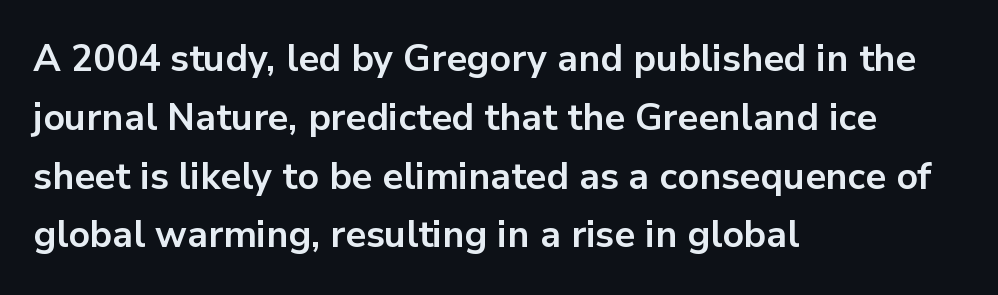
The image shows 37 px bold sans-serif type, upright; set left-aligned, normal line spacing (1.59x), normal letter spacing, not underlined; low stroke contrast and a medium x-height.
